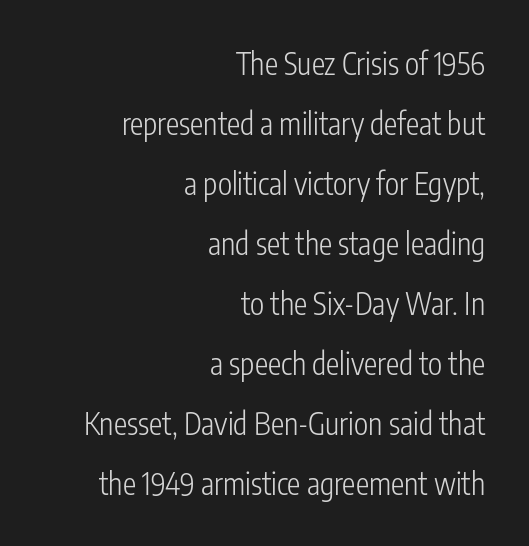
Teacher's note: observe the even right margin — that is flush-right alignment. Does the leading feel generous? Absolutely, it's lavish. The typeface has the unassuming heft of standard copy or less. Underline: absent. Posture: vertical.
